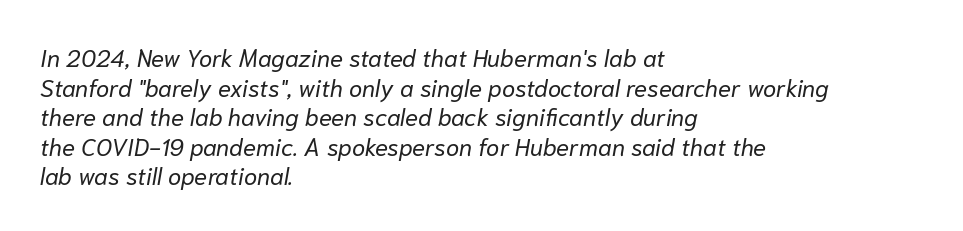
Q: Is the text bold? A: No.
Q: Is the text italic (slanted)? A: Yes, it leans right by about 10 degrees.
Q: Is the text underlined? A: No.
Q: How is the paragraph aligned? A: Left-aligned.
Q: Is the spacing between letters normal or unusually wide? A: Normal.
